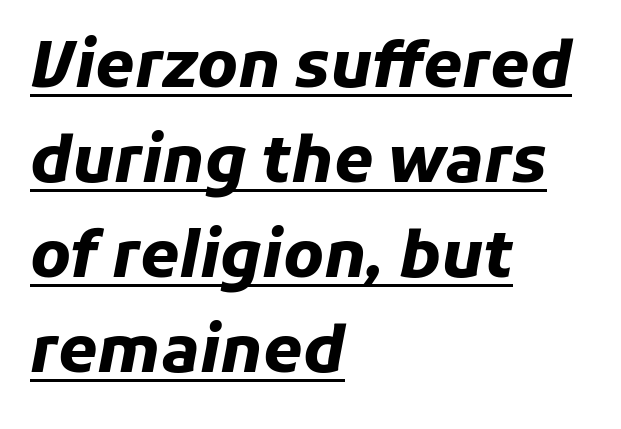
{"italic": "yes", "lean": "right", "slant_degrees": 11, "bold": "yes", "weight": "heavy", "width": "normal", "stroke_contrast": "low", "x_height": "medium", "monospaced": "no", "underline": "yes", "align": "left", "line_spacing": "normal", "line_spacing_ratio": 1.51, "letter_spacing": "normal", "letter_spacing_em": 0.0, "glyph_px": 63}
